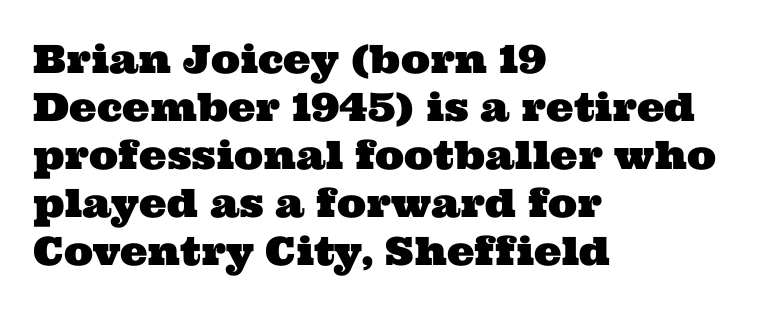
{"serif": "yes", "width": "wide", "stroke_contrast": "medium", "x_height": "medium", "monospaced": "no", "underline": "no", "align": "left", "line_spacing_ratio": 1.23, "letter_spacing": "normal", "letter_spacing_em": 0.0, "glyph_px": 39}
